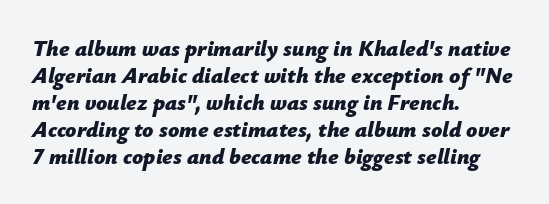
Q: Is the text bold? A: Yes.
Q: Is the text italic (slanted)? A: Yes, it leans right by about 12 degrees.
Q: Is the text underlined? A: No.
Q: How is the paragraph aligned? A: Left-aligned.
Q: Is the spacing between letters normal or unusually wide? A: Normal.
